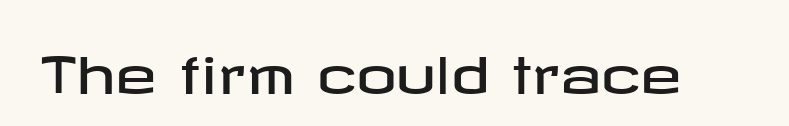
The image shows 50 px wide sans-serif type, upright; set normal letter spacing, not underlined; low stroke contrast and a medium x-height.
